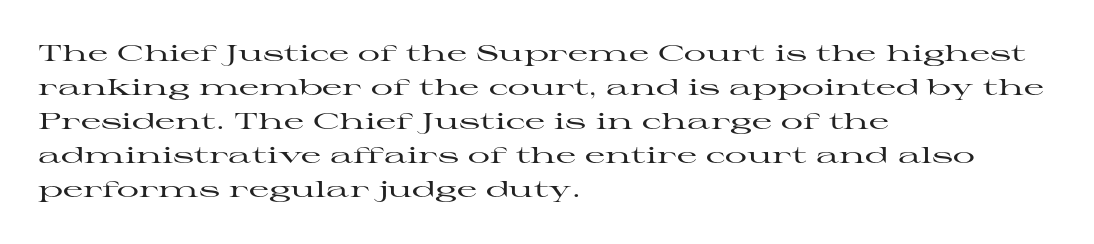
Q: Is the text italic (slanted)? A: No, it is upright.
Q: Is the text underlined? A: No.
Q: How is the paragraph aligned? A: Left-aligned.
Q: Is the spacing between letters normal or unusually wide? A: Normal.
Q: Is the spacing between lines tight, normal or loose? A: Normal.
